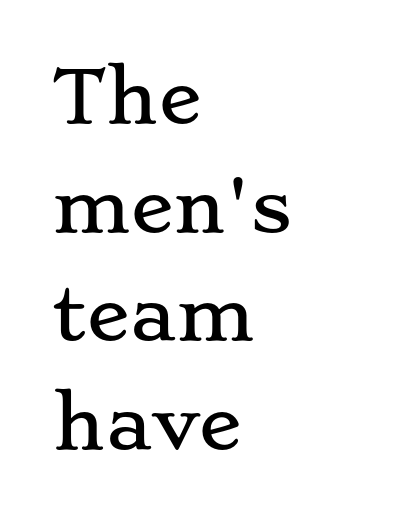
{"serif": "yes", "italic": "no", "width": "wide", "stroke_contrast": "low", "x_height": "small", "monospaced": "no", "underline": "no", "align": "left", "line_spacing": "normal", "line_spacing_ratio": 1.53, "letter_spacing": "normal", "letter_spacing_em": 0.0, "glyph_px": 71}
